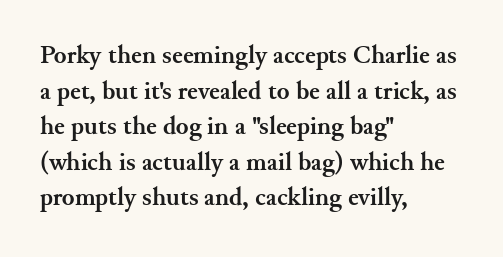
Q: Is the text bold? A: Yes.
Q: Is the text italic (slanted)? A: No, it is upright.
Q: Is the text underlined? A: No.
Q: How is the paragraph aligned? A: Left-aligned.
Q: Is the spacing between letters normal or unusually wide? A: Normal.
Q: Is the spacing between lines tight, normal or loose? A: Normal.
